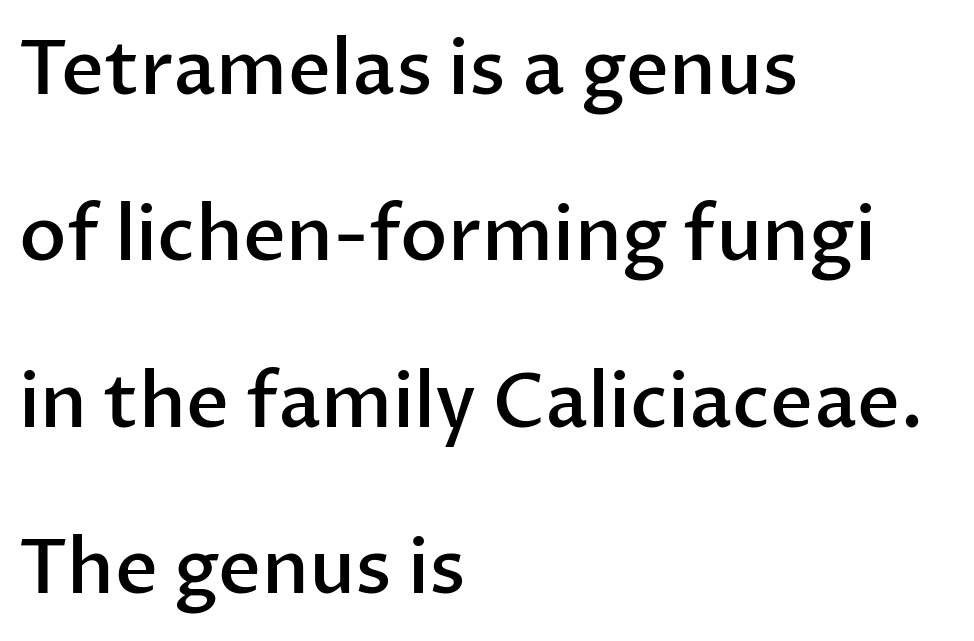
Is there any slant? The stems are plumb. In CSS terms this would be text-align: left. The letters advance in unequal steps, a hallmark of proportional type. Leading is clearly above the norm, producing a sparse column. A clean baseline with only descenders dipping below it.
